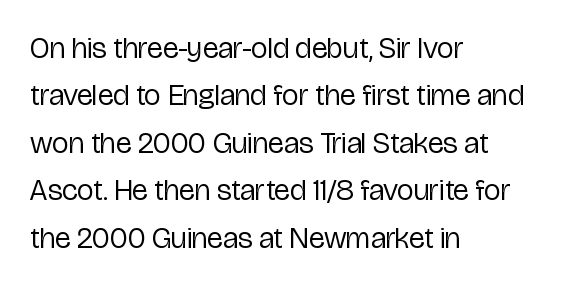
The weight would be labelled regular, book, light, or lighter still. The letters advance in unequal steps, a hallmark of proportional type. Notice how the passage keeps a crisp vertical edge on the left only. Normally led — the rows are evenly, conventionally spaced.
